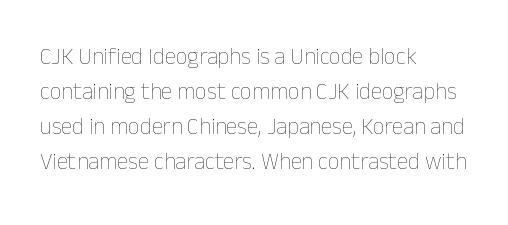
Weight: not bold — regular or lighter. The typesetter chose a ragged-right arrangement here. Each new line begins a customary step beneath the previous one. You could call the tracking neutral — neither tight nor loose. Only glyphs here, with clear space below each row. You can tell it's not italic because the verticals are truly vertical.
